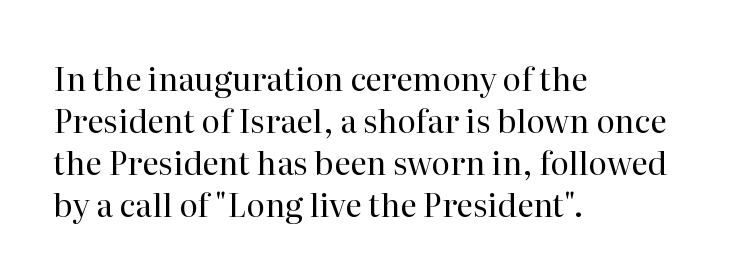
{"serif": "yes", "italic": "no", "bold": "no", "weight": "regular", "width": "normal", "stroke_contrast": "high", "x_height": "medium", "monospaced": "no", "underline": "no", "align": "left", "line_spacing": "normal", "line_spacing_ratio": 1.31, "letter_spacing": "normal", "letter_spacing_em": 0.0, "glyph_px": 32}
